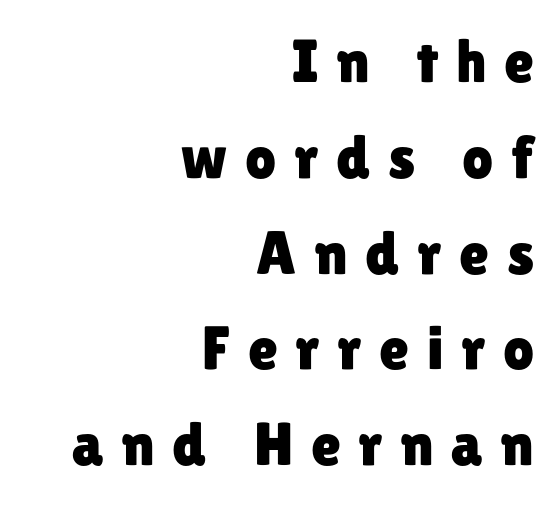
The image shows 61 px sans-serif type, upright; set right-aligned, normal line spacing (1.57x), unusually wide letter spacing (+0.29 em), not underlined; low stroke contrast and a medium x-height.
